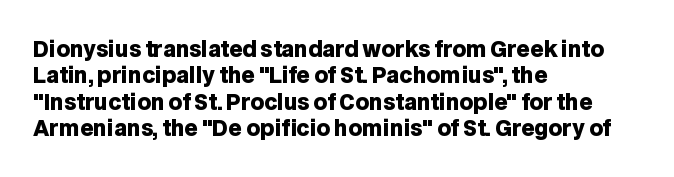
Q: Is the text bold? A: Yes.
Q: Is the text italic (slanted)? A: No, it is upright.
Q: Is the text underlined? A: No.
Q: How is the paragraph aligned? A: Left-aligned.
Q: Is the spacing between letters normal or unusually wide? A: Normal.
Q: Is the spacing between lines tight, normal or loose? A: Normal.
